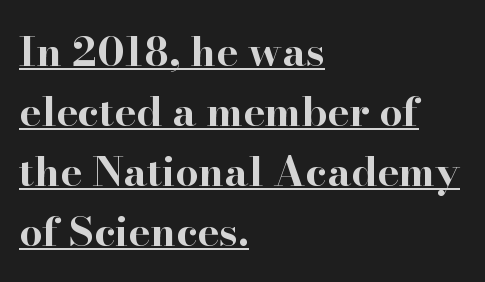
The image shows 41 px bold, wide serif type, upright; set left-aligned, normal line spacing (1.46x), normal letter spacing, underlined; high stroke contrast and a small x-height.
